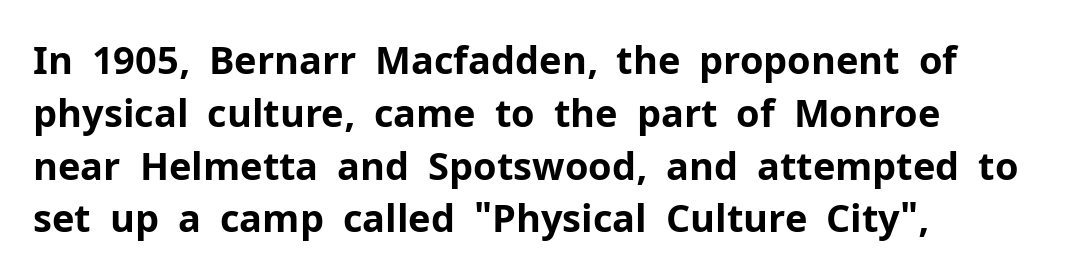
Q: Is the text bold? A: Yes.
Q: Is the text italic (slanted)? A: No, it is upright.
Q: Is the typeface a serif or a sans-serif typeface? A: Sans-serif.
Q: Is the text underlined? A: No.
Q: How is the paragraph aligned? A: Left-aligned.
Q: Is the spacing between letters normal or unusually wide? A: Normal.
Q: Is the spacing between lines tight, normal or loose? A: Normal.
Q: Width (condensed, normal, or wide)? A: Normal.
Q: Stroke contrast? A: Low.
Q: x-height? A: Medium.
Q: Monospaced? A: No.
